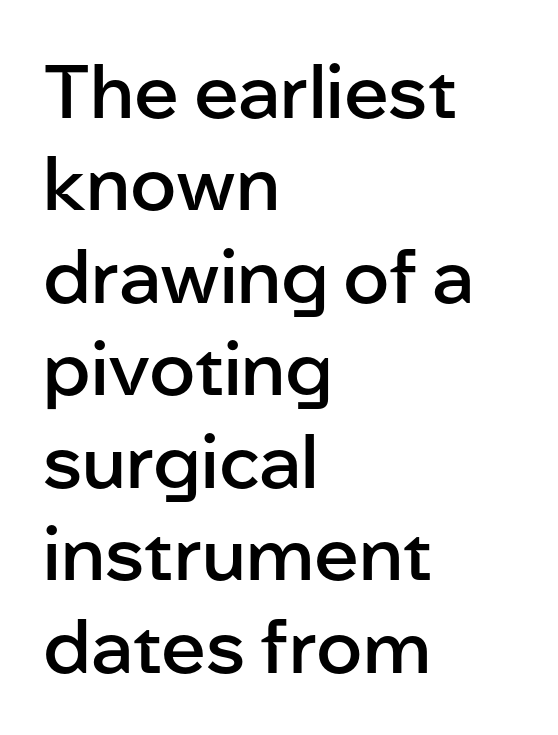
The image shows 74 px semibold sans-serif type, upright; set left-aligned, normal line spacing (1.25x), normal letter spacing, not underlined; low stroke contrast and a medium x-height.
